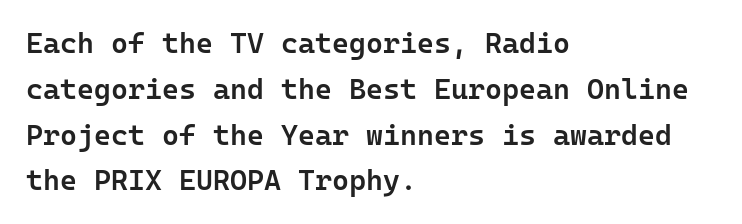
{"serif": "no", "italic": "no", "bold": "semi", "weight": "semibold", "width": "normal", "stroke_contrast": "low", "x_height": "medium", "monospaced": "yes", "underline": "no", "align": "left", "line_spacing": "normal", "line_spacing_ratio": 1.58, "letter_spacing": "normal", "letter_spacing_em": 0.0, "glyph_px": 29}
